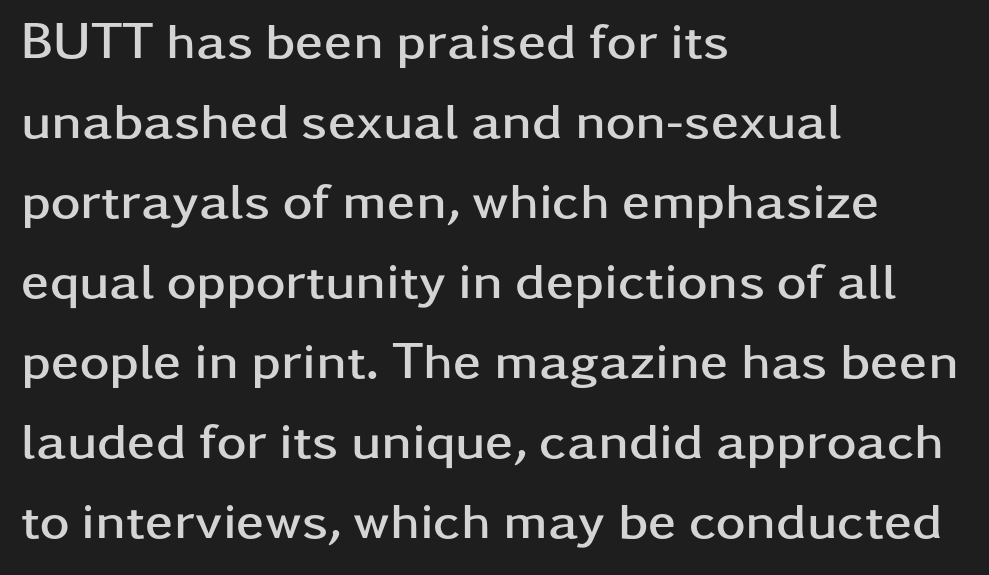
The area under the type is left untouched. Vertical spacing — default. The typeface chosen for these lines omits serifs. The letters stand upright; this is a roman face. Note the varied advance widths — an 'i' is clearly narrower than an 'm'.
